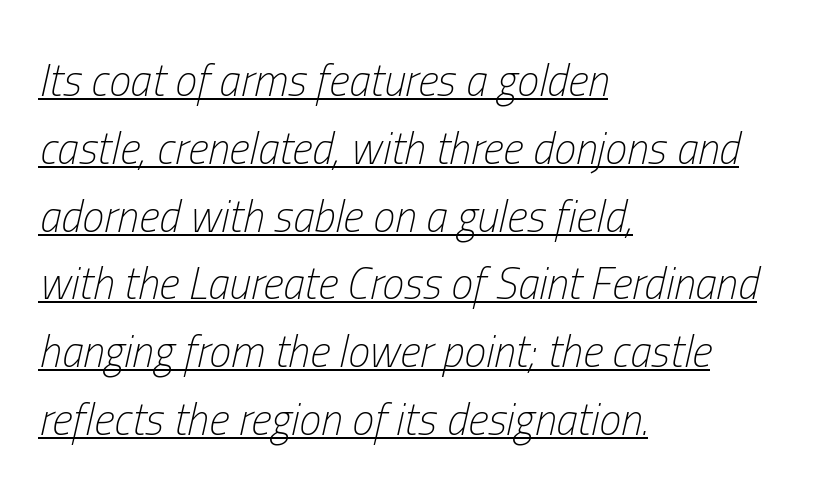
Style check: oblique. Notice how descenders clear the ascenders below comfortably — that's standard leading. A quiet, ordinary-to-light weight characterises the typeface. In terms of letterspacing, this is plain default setting.
